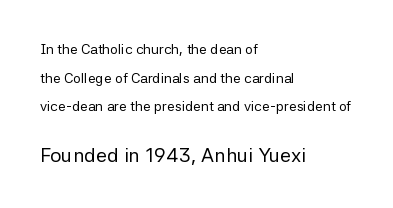
Here the glyphs are tracked normally, forming tight word shapes. Which margin do the lines hug? The left one — the right edge is uneven. This reads as an unemphasized weight, regular at the heaviest. Just letters on the line, the space beneath them empty. Vertical spacing — loose.
